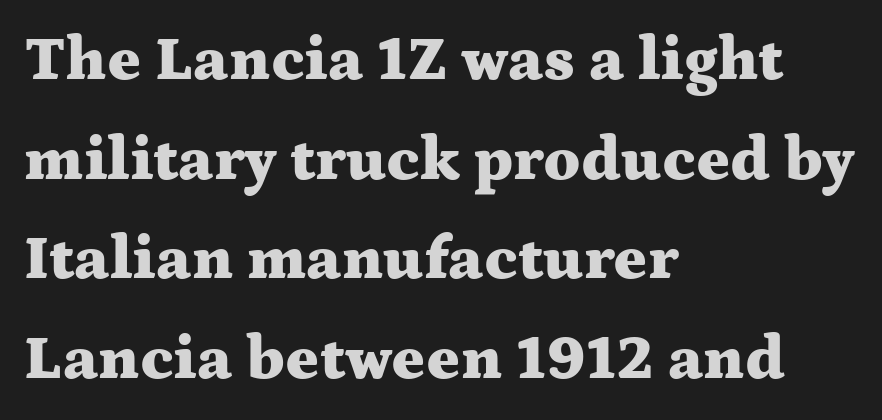
{"serif": "yes", "italic": "no", "bold": "yes", "weight": "heavy", "width": "wide", "stroke_contrast": "medium", "x_height": "medium", "monospaced": "no", "underline": "no", "align": "left", "line_spacing": "normal", "line_spacing_ratio": 1.58, "letter_spacing": "normal", "letter_spacing_em": 0.0, "glyph_px": 63}
